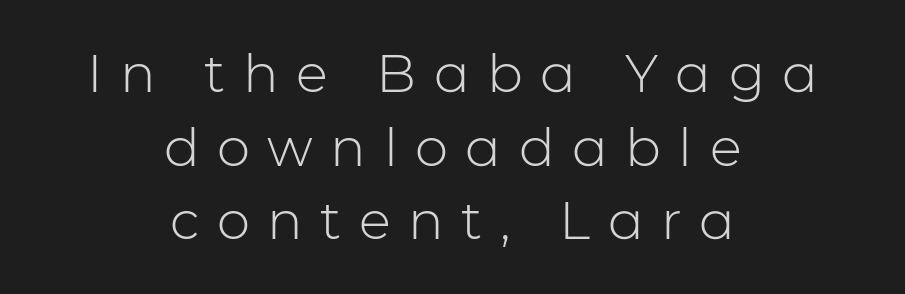
{"serif": "no", "italic": "no", "bold": "no", "weight": "light", "width": "normal", "stroke_contrast": "low", "x_height": "medium", "monospaced": "no", "underline": "no", "align": "center", "line_spacing": "normal", "line_spacing_ratio": 1.39, "letter_spacing": "wide", "letter_spacing_em": 0.33, "glyph_px": 53}
